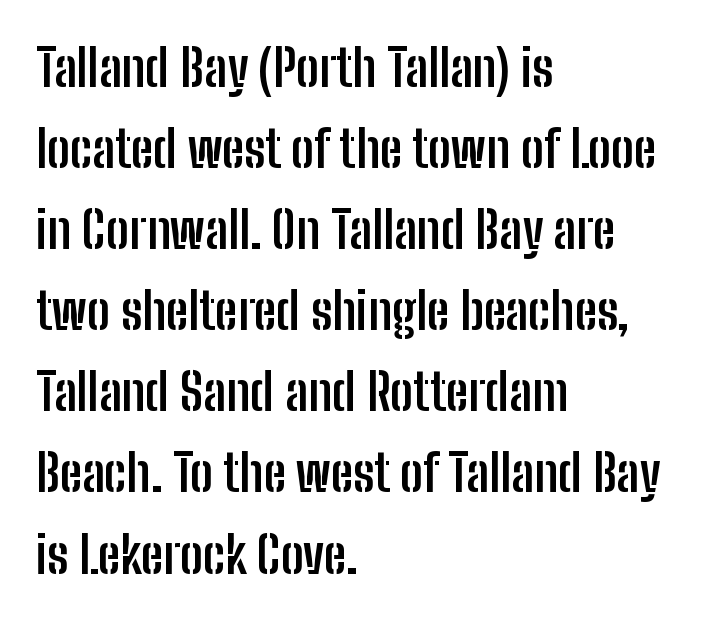
The image shows 51 px semibold, condensed sans-serif type, upright; set left-aligned, normal line spacing (1.59x), normal letter spacing, not underlined; low stroke contrast and a medium x-height.
